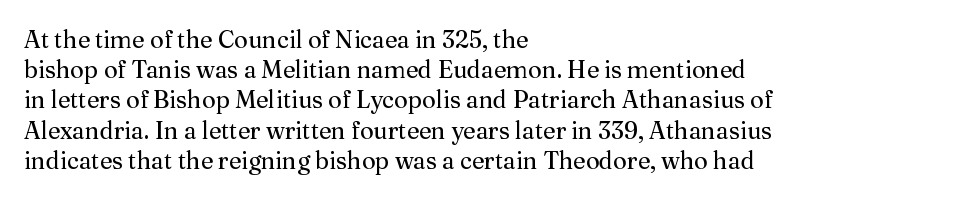
{"italic": "no", "bold": "no", "underline": "no", "align": "left", "line_spacing": "normal", "line_spacing_ratio": 1.26, "letter_spacing": "normal", "letter_spacing_em": 0.0, "glyph_px": 24}
